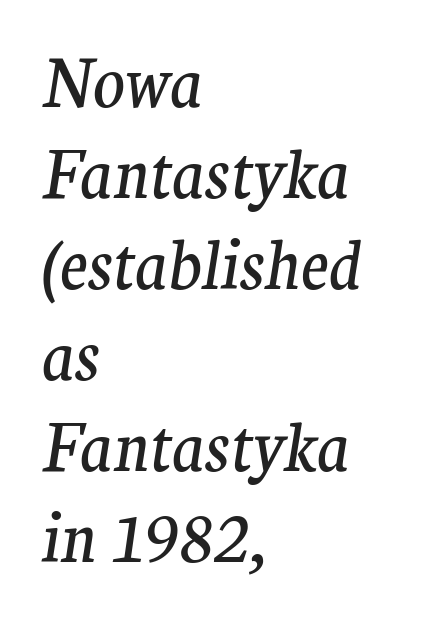
The image shows 66 px regular-weight serif type, italic (leaning right); set left-aligned, normal line spacing (1.38x), normal letter spacing, not underlined; medium stroke contrast and a medium x-height.
